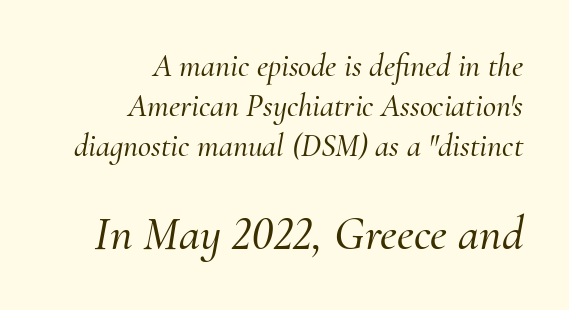
The image shows 48 px serif type, italic (leaning right); set right-aligned, normal line spacing (1.25x), normal letter spacing, not underlined; the second (bottom) block is 1.5x larger; medium stroke contrast and a small x-height.
